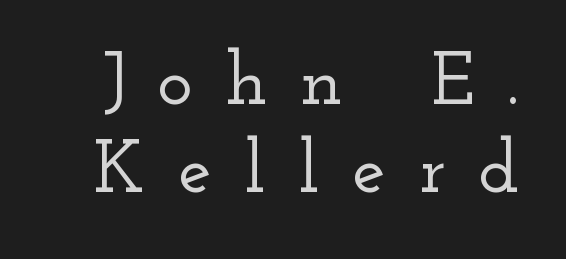
The image shows 75 px wide serif type, upright; set line spacing 1.18x, unusually wide letter spacing (+0.44 em), not underlined; low stroke contrast and a small x-height.
